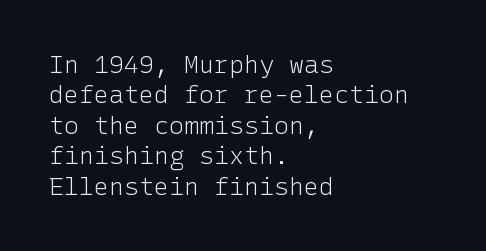
The image shows 25 px text type, upright; set left-aligned, line spacing 1.22x, normal letter spacing, not underlined.
